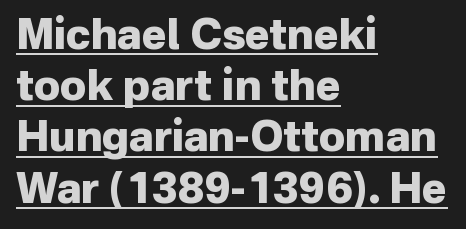
Q: Is the text bold? A: Yes.
Q: Is the text italic (slanted)? A: No, it is upright.
Q: Is the typeface a serif or a sans-serif typeface? A: Sans-serif.
Q: Is the text underlined? A: Yes.
Q: How is the paragraph aligned? A: Left-aligned.
Q: Is the spacing between letters normal or unusually wide? A: Normal.
Q: Width (condensed, normal, or wide)? A: Normal.
Q: Stroke contrast? A: Low.
Q: x-height? A: Medium.
Q: Monospaced? A: No.
